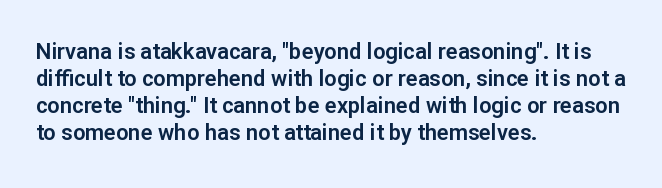
{"italic": "no", "underline": "no", "align": "left", "line_spacing_ratio": 1.22, "letter_spacing": "normal", "letter_spacing_em": 0.0, "glyph_px": 22}
